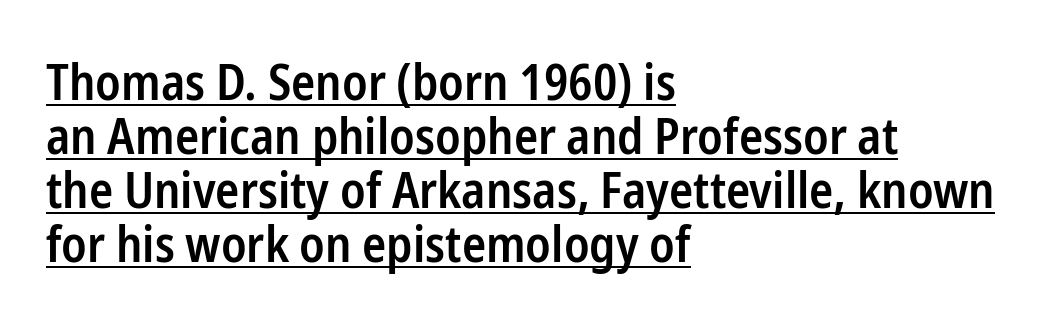
The image shows 50 px semibold, condensed sans-serif type, upright; set left-aligned, tight line spacing (1.08x), normal letter spacing, underlined; low stroke contrast and a medium x-height.
